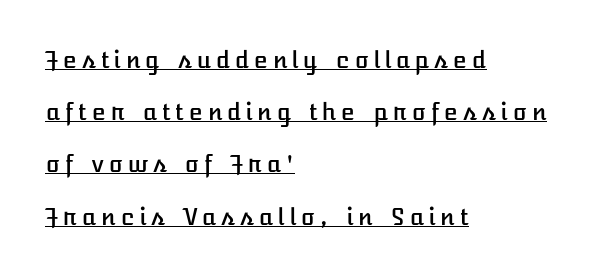
{"italic": "no", "underline": "yes", "align": "left", "line_spacing": "loose", "line_spacing_ratio": 2.27, "glyph_px": 23}
